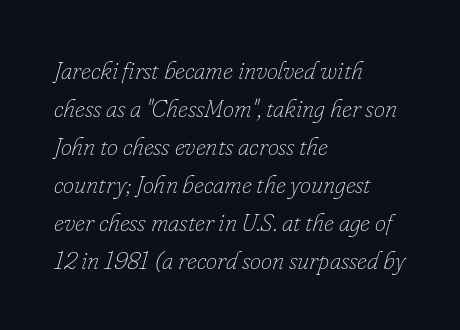
{"italic": "yes", "lean": "right", "slant_degrees": 16, "bold": "no", "underline": "no", "align": "left", "line_spacing": "normal", "line_spacing_ratio": 1.52, "letter_spacing": "normal", "letter_spacing_em": 0.0, "glyph_px": 25}
